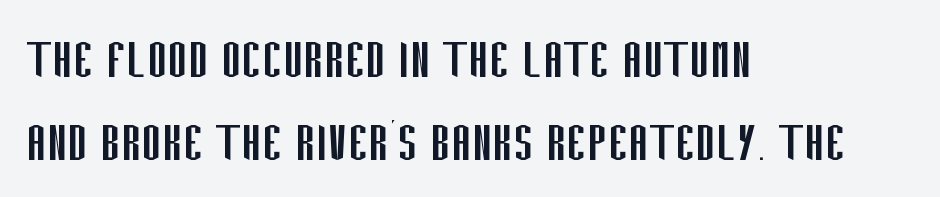
Descenders hang freely into open space. These lines were composed using upright roman letters. On a weight scale, this lands at 450 or below. Font category for this specimen: sans-serif. Regular leading.
